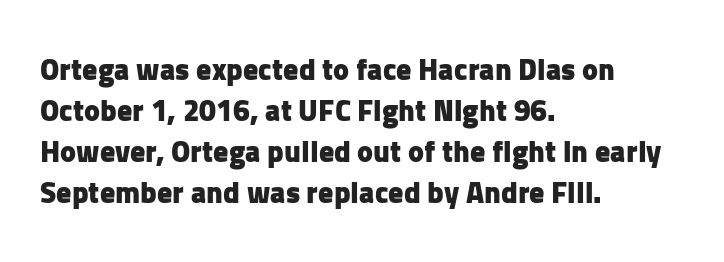
Q: Is the text bold? A: Yes.
Q: Is the text italic (slanted)? A: No, it is upright.
Q: Is the typeface a serif or a sans-serif typeface? A: Sans-serif.
Q: Is the text underlined? A: No.
Q: How is the paragraph aligned? A: Left-aligned.
Q: Is the spacing between letters normal or unusually wide? A: Normal.
Q: Is the spacing between lines tight, normal or loose? A: Normal.
Q: Width (condensed, normal, or wide)? A: Normal.
Q: Stroke contrast? A: Low.
Q: x-height? A: Medium.
Q: Monospaced? A: No.
